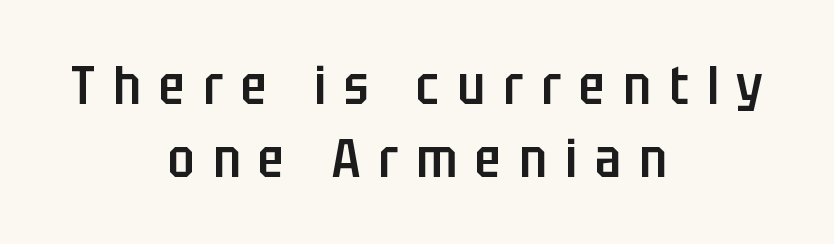
{"serif": "no", "italic": "no", "bold": "semi", "weight": "semibold", "width": "condensed", "stroke_contrast": "low", "x_height": "large", "monospaced": "no", "underline": "no", "align": "center", "line_spacing": "normal", "line_spacing_ratio": 1.35, "letter_spacing": "wide", "letter_spacing_em": 0.34, "glyph_px": 54}
